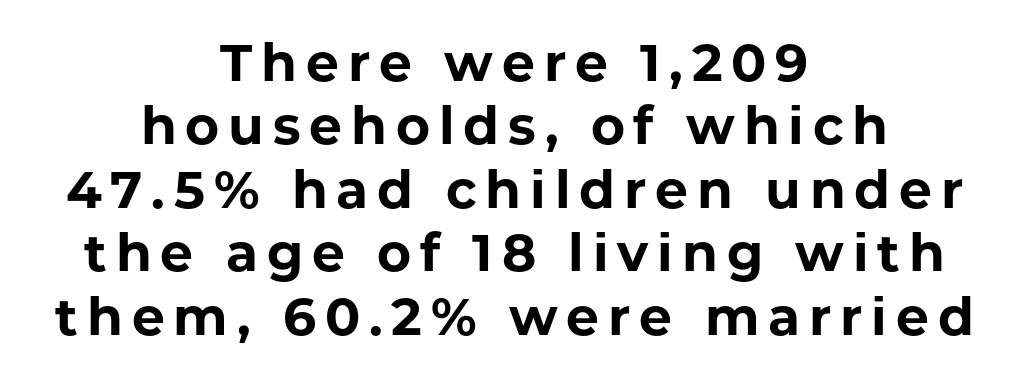
{"serif": "no", "italic": "no", "bold": "yes", "weight": "bold", "width": "normal", "stroke_contrast": "low", "x_height": "medium", "monospaced": "no", "underline": "no", "align": "center", "line_spacing_ratio": 1.22, "glyph_px": 52}
